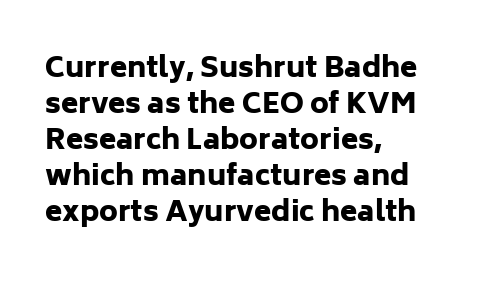
The image shows 28 px heavy sans-serif type, upright; set left-aligned, normal line spacing (1.29x), normal letter spacing, not underlined; low stroke contrast and a medium x-height.
